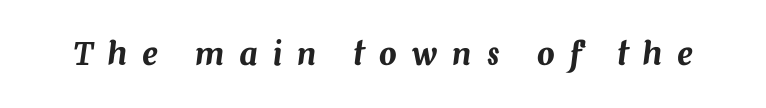
Q: Is the text italic (slanted)? A: Yes, it leans right by about 7 degrees.
Q: Is the text underlined? A: No.
Q: Is the spacing between letters normal or unusually wide? A: Unusually wide.
Q: Width (condensed, normal, or wide)? A: Normal.
Q: Stroke contrast? A: Medium.
Q: x-height? A: Medium.
Q: Monospaced? A: No.
